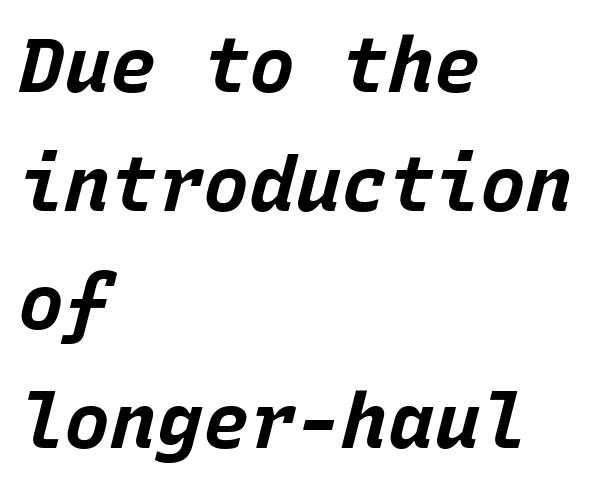
The image shows 77 px bold type, italic (leaning right), monospaced; set left-aligned, normal line spacing (1.54x), normal letter spacing, not underlined; low stroke contrast and a large x-height.
